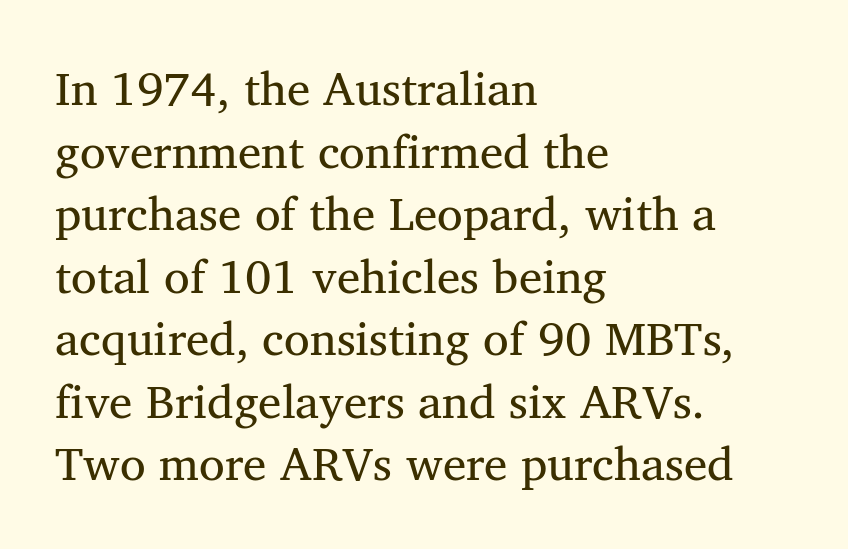
{"serif": "yes", "italic": "no", "bold": "no", "weight": "regular", "width": "normal", "stroke_contrast": "medium", "x_height": "medium", "monospaced": "no", "underline": "no", "align": "left", "line_spacing": "normal", "line_spacing_ratio": 1.33, "letter_spacing": "normal", "letter_spacing_em": 0.0, "glyph_px": 47}
